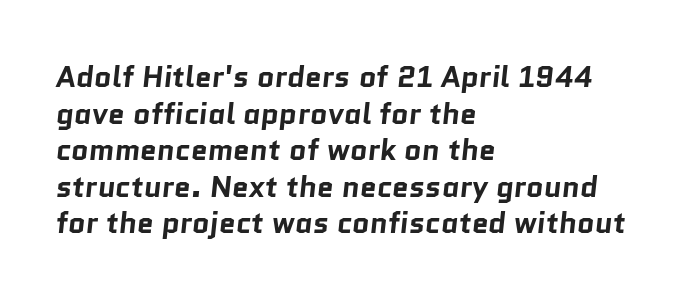
The face used here is rendered with its standard letterfit. Unmarked baselines from the first word to the last. Every row of glyphs begins at an identical x-position on the left. Thick stems and heavy bowls — unmistakably bold. Look at the bottom of the vertical strokes: they stop flat, with no serifs. The face used here is proportionally spaced, like ordinary book or web type.
